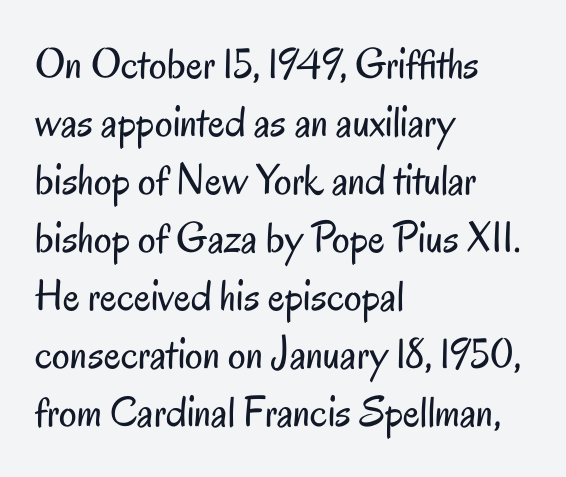
Q: Is the text bold? A: No.
Q: Is the text italic (slanted)? A: No, it is upright.
Q: Is the typeface a serif or a sans-serif typeface? A: Sans-serif.
Q: Is the text underlined? A: No.
Q: How is the paragraph aligned? A: Left-aligned.
Q: Is the spacing between letters normal or unusually wide? A: Normal.
Q: Is the spacing between lines tight, normal or loose? A: Normal.
Q: Width (condensed, normal, or wide)? A: Condensed.
Q: Stroke contrast? A: Low.
Q: x-height? A: Small.
Q: Monospaced? A: No.
